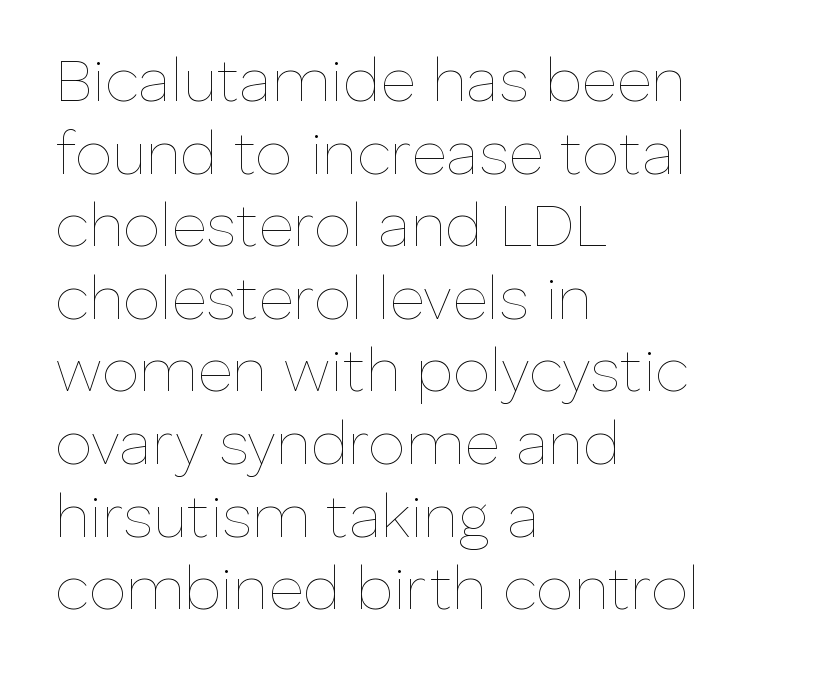
Vertical stems look standard width or narrower in stroke. Tracking value appears to be zero — textbook default spacing. Beneath every word, the page is bare. Is the block centered? No — it sits flush against the left margin.
